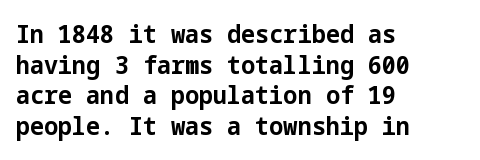
In CSS terms this would be text-align: left. Anything drawn beneath the words? Only blank space. Posture: upright roman. As a designer I'd log this as weight 700, bold.
